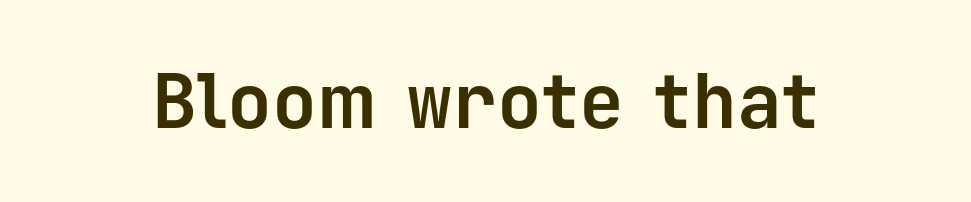
The glyphs in this specimen are sans serif. The glyphs have the mass of a bold cut. The space directly below the letters is spotless. The letterforms sit shoulder to shoulder at normal distance. The rendering uses typewriter-style spacing with identical character cells.
